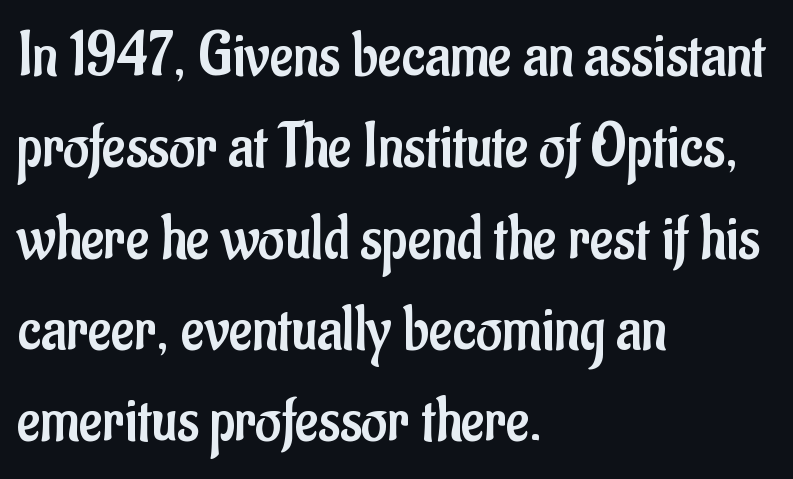
The image shows 63 px regular-weight, condensed sans-serif type, upright; set left-aligned, normal line spacing (1.45x), normal letter spacing, not underlined; low stroke contrast and a small x-height.
